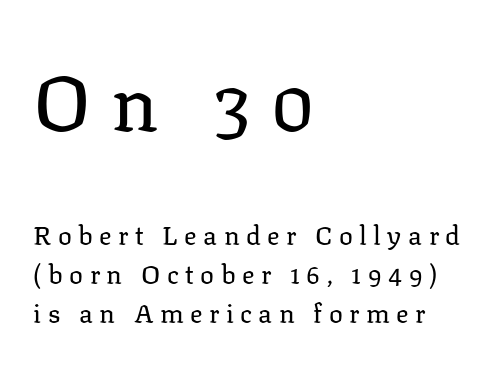
Underline: absent. This sample uses an upright cut, with every glyph sitting square on the baseline. Notice how the passage keeps a crisp vertical edge on the left only. Each letter keeps its own natural width here, so spacing adapts to shape. This block has exactly the height ordinary leading produces.
